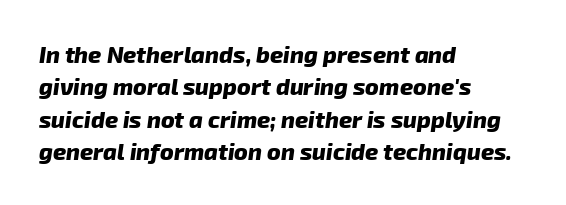
The image shows 23 px bold type; set left-aligned, normal line spacing (1.41x), normal letter spacing, not underlined.
